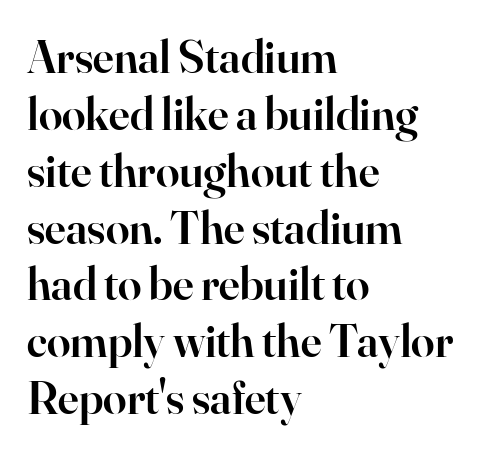
{"serif": "yes", "italic": "no", "bold": "semi", "weight": "semibold", "width": "normal", "stroke_contrast": "high", "x_height": "small", "monospaced": "no", "underline": "no", "align": "left", "line_spacing_ratio": 1.21, "letter_spacing": "normal", "letter_spacing_em": 0.0, "glyph_px": 47}
